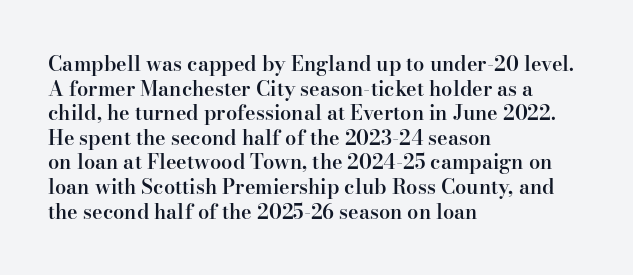
Characters follow at the spacing the type designer built in. The specimen reads as upright at a glance. The specimen omits any rule beneath the text block's lines. Short and long lines alike share a common starting point at left. Notice the strokes are somewhat thickened but not fully heavy: this is a semibold.
